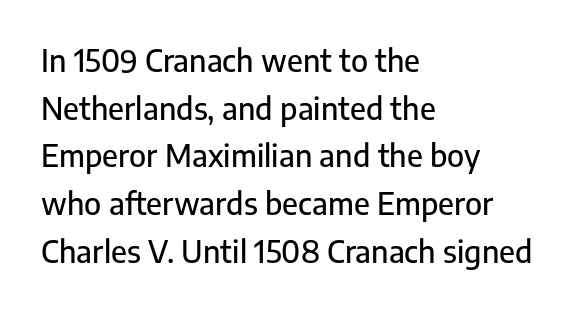
{"serif": "no", "italic": "no", "width": "normal", "stroke_contrast": "low", "x_height": "medium", "monospaced": "no", "underline": "no", "align": "left", "line_spacing": "normal", "line_spacing_ratio": 1.59, "letter_spacing": "normal", "letter_spacing_em": 0.0, "glyph_px": 30}
